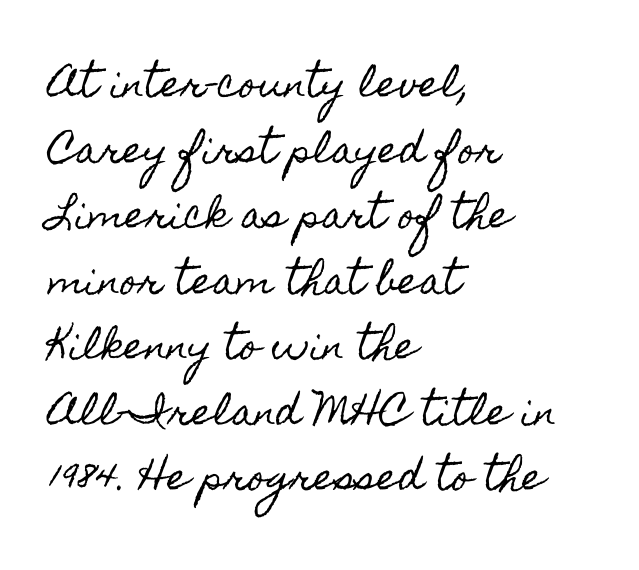
{"width": "condensed", "x_height": "small", "monospaced": "no", "underline": "no", "align": "left", "line_spacing_ratio": 1.82, "letter_spacing": "normal", "letter_spacing_em": 0.0, "glyph_px": 36}
